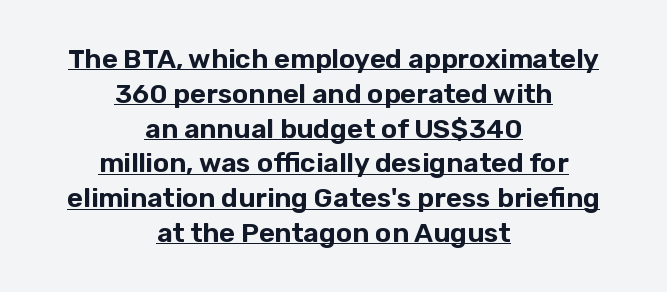
{"italic": "no", "underline": "yes", "align": "center", "line_spacing": "normal", "line_spacing_ratio": 1.29, "letter_spacing": "normal", "letter_spacing_em": 0.0, "glyph_px": 27}
